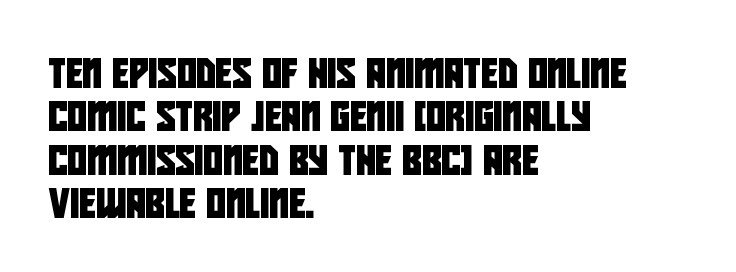
{"serif": "no", "width": "condensed", "stroke_contrast": "low", "x_height": "large", "monospaced": "no", "underline": "no", "align": "left", "line_spacing": "normal", "line_spacing_ratio": 1.45, "letter_spacing": "normal", "letter_spacing_em": 0.0, "glyph_px": 30}
